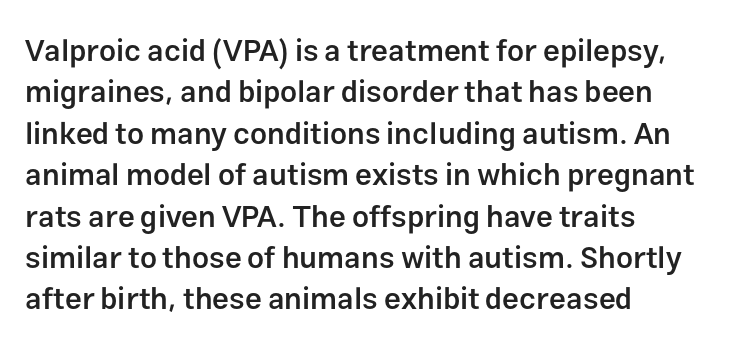
The words here are not underlined. Is the block centered? No — it sits flush against the left margin. This sample keeps an unexceptional amount of space between lines. Vertical strokes here are truly vertical.
